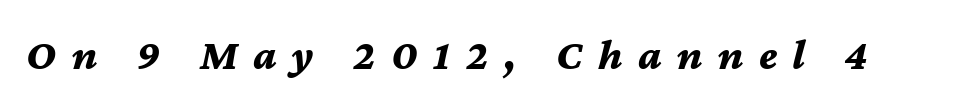
The image shows 43 px bold type, italic (leaning right); set unusually wide letter spacing (+0.36 em), not underlined; medium stroke contrast and a medium x-height.
